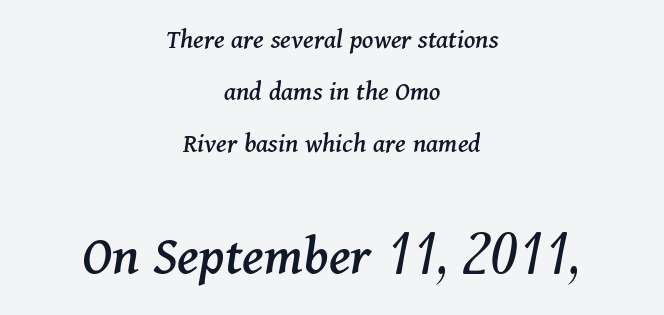
{"serif": "yes", "italic": "yes", "lean": "right", "slant_degrees": 11, "width": "normal", "stroke_contrast": "medium", "x_height": "medium", "monospaced": "no", "underline": "no", "align": "center", "line_spacing_ratio": 1.86, "letter_spacing": "normal", "letter_spacing_em": 0.0, "larger_block": "second", "size_ratio": 2.04, "glyph_px": 57}
